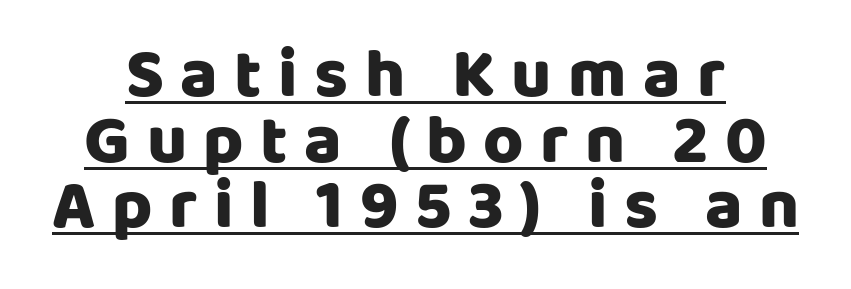
{"serif": "no", "italic": "no", "bold": "yes", "weight": "heavy", "width": "normal", "stroke_contrast": "low", "x_height": "large", "monospaced": "no", "underline": "yes", "align": "center", "line_spacing": "tight", "line_spacing_ratio": 0.95, "letter_spacing": "wide", "letter_spacing_em": 0.24, "glyph_px": 69}
